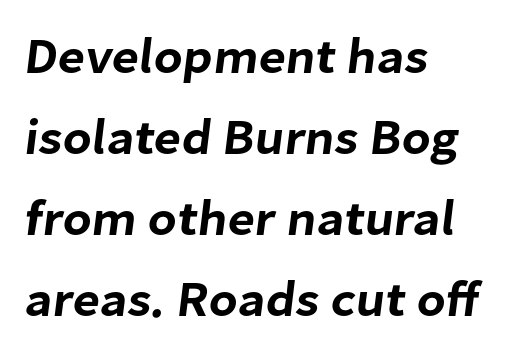
Every row of glyphs begins at an identical x-position on the left. What stands out about the letter spacing? Nothing — it is the standard amount. Each new line begins a customary step beneath the previous one. The letters advance in unequal steps, a hallmark of proportional type. Unmarked baselines from the first word to the last.
